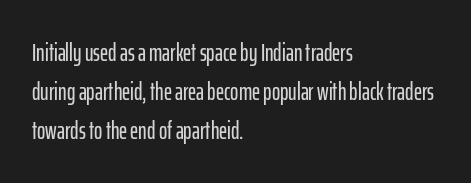
Q: Is the text italic (slanted)? A: No, it is upright.
Q: Is the text underlined? A: No.
Q: How is the paragraph aligned? A: Left-aligned.
Q: Is the spacing between letters normal or unusually wide? A: Normal.
Q: Is the spacing between lines tight, normal or loose? A: Normal.
